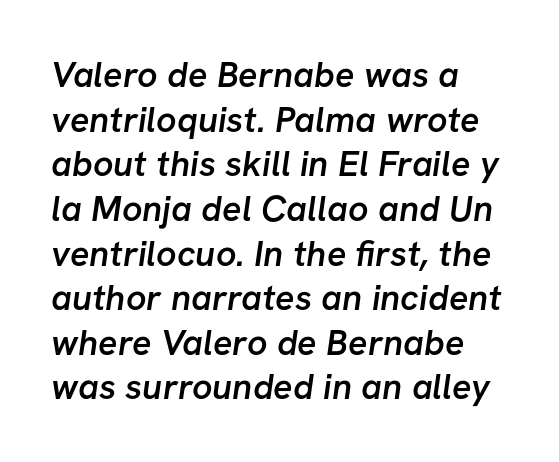
The image shows 36 px semibold sans-serif type; set left-aligned, line spacing 1.24x, normal letter spacing, not underlined; low stroke contrast and a medium x-height.
